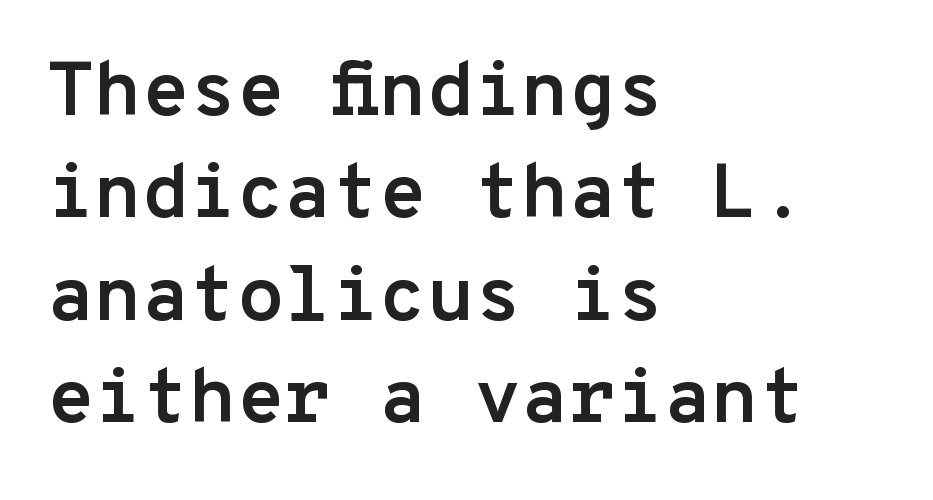
Q: Is the text bold? A: Yes.
Q: Is the text italic (slanted)? A: No, it is upright.
Q: Is the typeface a serif or a sans-serif typeface? A: Sans-serif.
Q: Is the text underlined? A: No.
Q: How is the paragraph aligned? A: Left-aligned.
Q: Is the spacing between letters normal or unusually wide? A: Normal.
Q: Is the spacing between lines tight, normal or loose? A: Normal.
Q: Width (condensed, normal, or wide)? A: Normal.
Q: Stroke contrast? A: Low.
Q: x-height? A: Medium.
Q: Monospaced? A: Yes.
